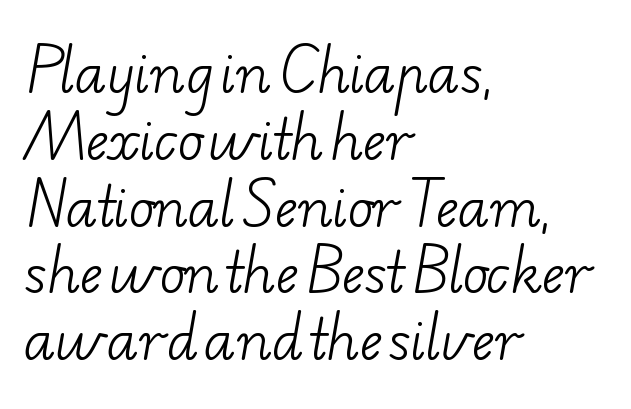
{"serif": "yes", "bold": "no", "weight": "light", "width": "wide", "stroke_contrast": "low", "x_height": "small", "monospaced": "no", "underline": "no", "align": "left", "line_spacing": "normal", "line_spacing_ratio": 1.26, "letter_spacing": "normal", "letter_spacing_em": 0.0, "glyph_px": 53}
